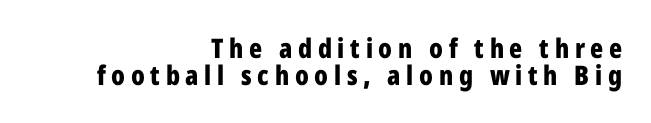
Q: Is the text bold? A: Yes.
Q: Is the text italic (slanted)? A: No, it is upright.
Q: Is the text underlined? A: No.
Q: How is the paragraph aligned? A: Right-aligned.
Q: Is the spacing between letters normal or unusually wide? A: Unusually wide.
Q: Is the spacing between lines tight, normal or loose? A: Tight.
